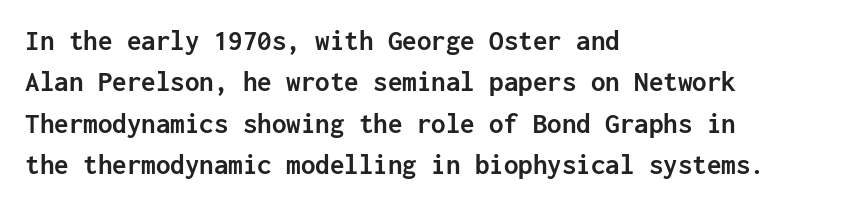
Vertical strokes here are truly vertical. The passage shown stacks its lines at a standard gap. Leftover space on each line is placed entirely after the last word. Each glyph is drawn with heavy, bold strokes. Here the designer chose a console-style face with uniform glyph widths.
